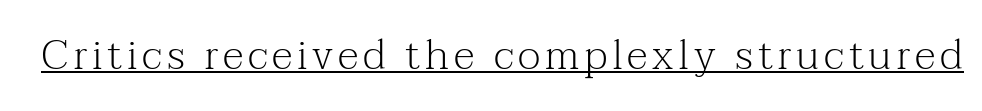
{"serif": "yes", "italic": "no", "bold": "no", "weight": "light", "width": "normal", "stroke_contrast": "medium", "x_height": "medium", "monospaced": "no", "underline": "yes", "glyph_px": 42}
